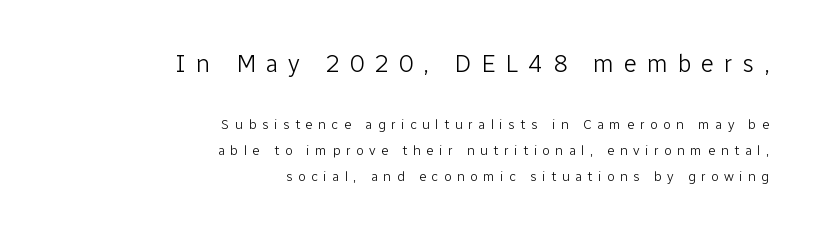
The image shows 25 px text type, upright; set right-aligned, line spacing 1.87x, unusually wide letter spacing (+0.38 em), not underlined; the first (top) block is 1.79x larger.
